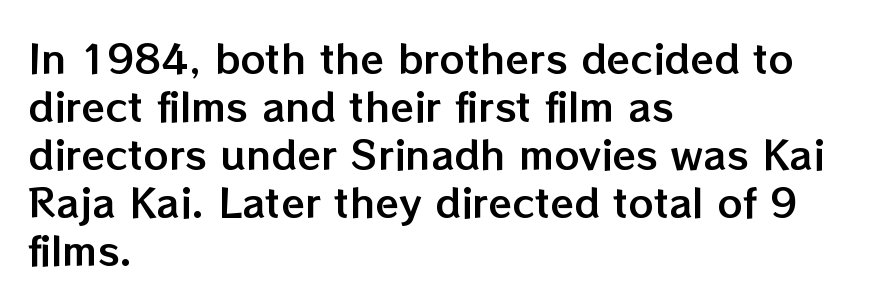
The image shows 39 px text type, upright; set left-aligned, line spacing 1.23x, normal letter spacing, not underlined; low stroke contrast and a medium x-height.
